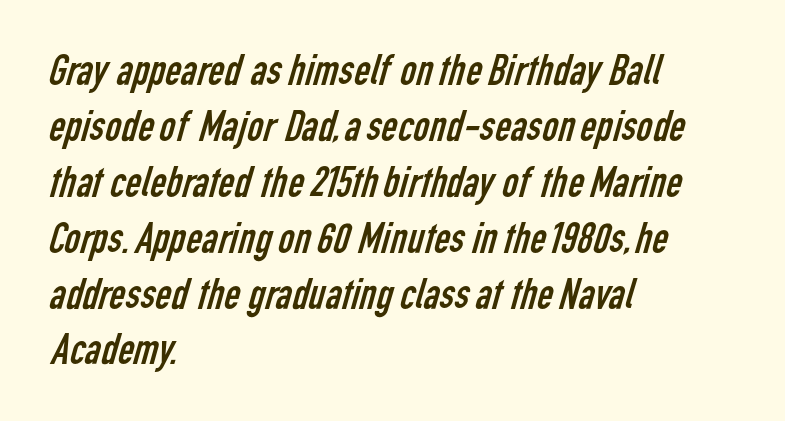
The image shows 44 px regular-weight, condensed sans-serif type; set left-aligned, normal line spacing (1.27x), normal letter spacing, not underlined; low stroke contrast and a medium x-height.
